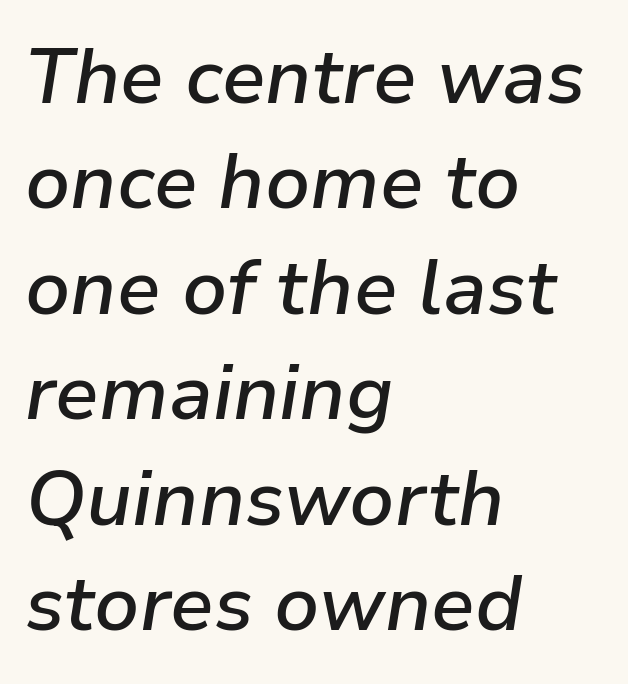
This sample uses an oblique cut, with every glyph tilted off the vertical. These lines carry some extra weight — a demibold, not a full bold. Descenders are the only things crossing below the line. Do the characters align in a grid? No, the font is proportional. If you drew a ruler down the left edge, every line would touch it.
